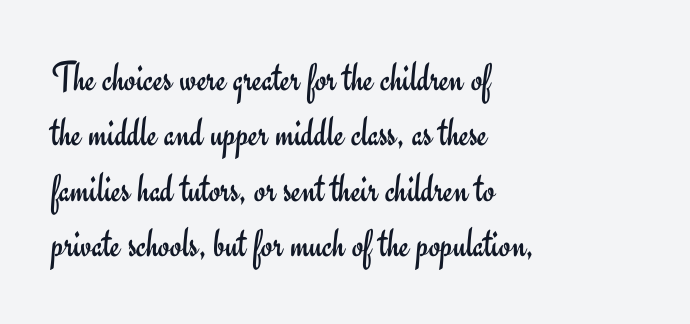
{"serif": "no", "bold": "no", "weight": "regular", "width": "normal", "stroke_contrast": "low", "x_height": "small", "monospaced": "no", "underline": "no", "align": "left", "line_spacing": "normal", "line_spacing_ratio": 1.32, "letter_spacing": "normal", "letter_spacing_em": 0.0, "glyph_px": 42}
